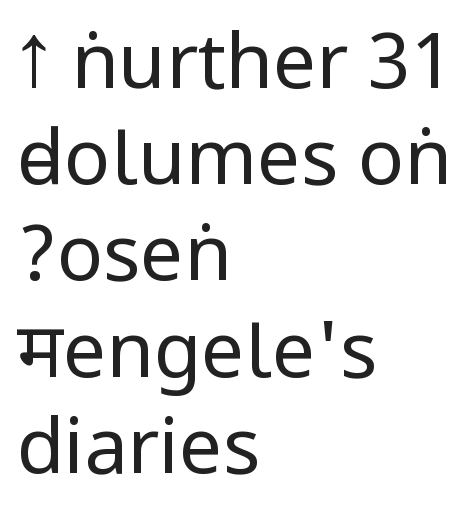
Serif or sans? Sans — the stroke terminals are bare. Underlining? Definitely not there. Vertical spacing — default. This sample uses plain, unmodified letter spacing.
